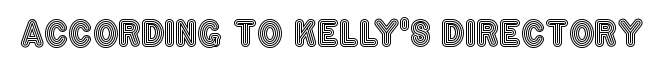
{"italic": "no", "width": "condensed", "x_height": "large", "monospaced": "no", "underline": "no", "letter_spacing": "normal", "letter_spacing_em": 0.0, "glyph_px": 35}
